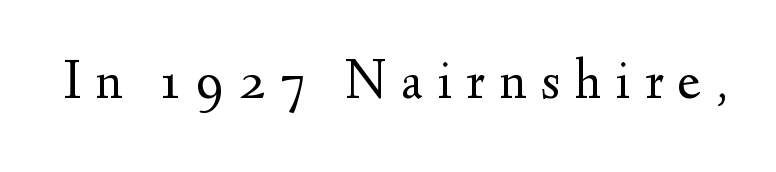
Q: Is the text bold? A: No.
Q: Is the text italic (slanted)? A: No, it is upright.
Q: Is the typeface a serif or a sans-serif typeface? A: Serif.
Q: Is the text underlined? A: No.
Q: Is the spacing between letters normal or unusually wide? A: Unusually wide.
Q: Width (condensed, normal, or wide)? A: Normal.
Q: Stroke contrast? A: Medium.
Q: x-height? A: Small.
Q: Monospaced? A: No.
